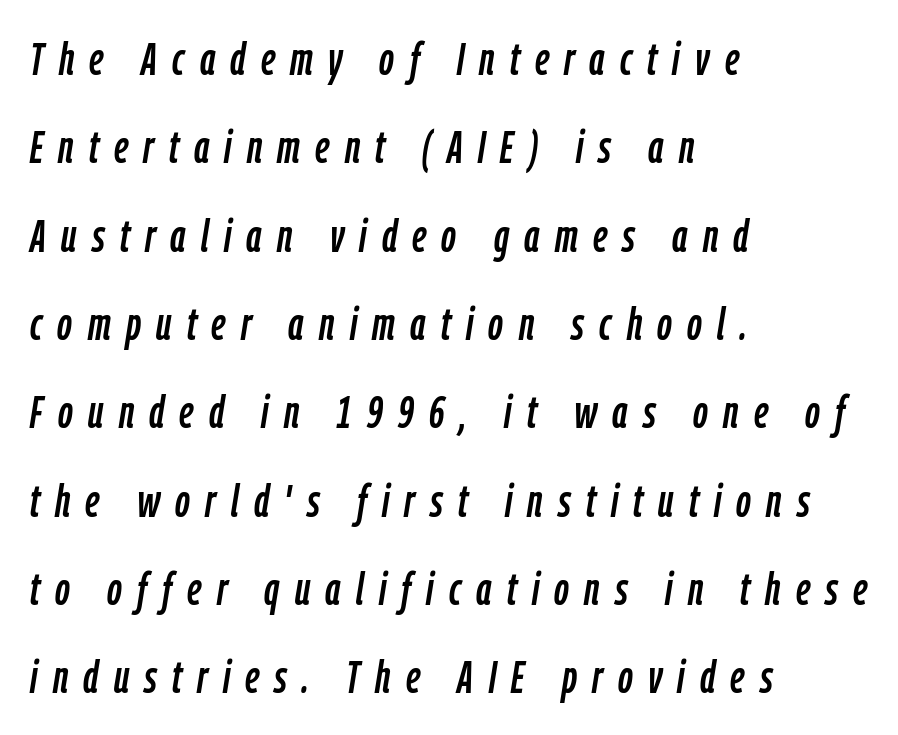
Q: Is the text italic (slanted)? A: Yes, it leans right by about 9 degrees.
Q: Is the text underlined? A: No.
Q: How is the paragraph aligned? A: Left-aligned.
Q: Is the spacing between letters normal or unusually wide? A: Unusually wide.
Q: Is the spacing between lines tight, normal or loose? A: Loose.
Q: Width (condensed, normal, or wide)? A: Condensed.
Q: Stroke contrast? A: Low.
Q: x-height? A: Medium.
Q: Monospaced? A: No.
